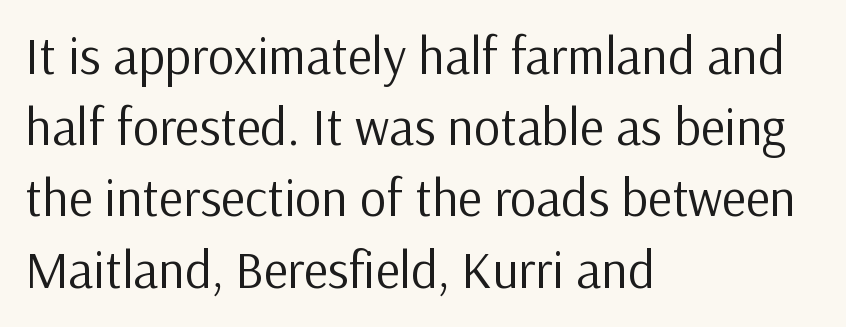
{"serif": "no", "italic": "no", "bold": "no", "weight": "regular", "width": "normal", "stroke_contrast": "low", "x_height": "medium", "monospaced": "no", "underline": "no", "align": "left", "line_spacing": "normal", "line_spacing_ratio": 1.37, "letter_spacing": "normal", "letter_spacing_em": 0.0, "glyph_px": 52}
